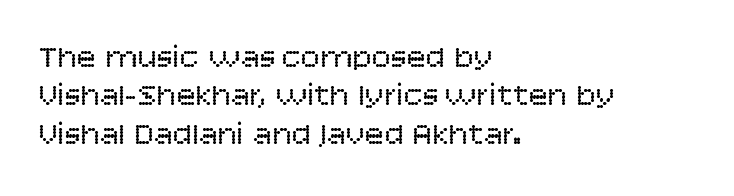
{"serif": "no", "italic": "no", "bold": "no", "weight": "regular", "width": "normal", "stroke_contrast": "low", "x_height": "large", "monospaced": "no", "underline": "no", "align": "left", "line_spacing_ratio": 1.2, "letter_spacing": "normal", "letter_spacing_em": 0.0, "glyph_px": 32}
